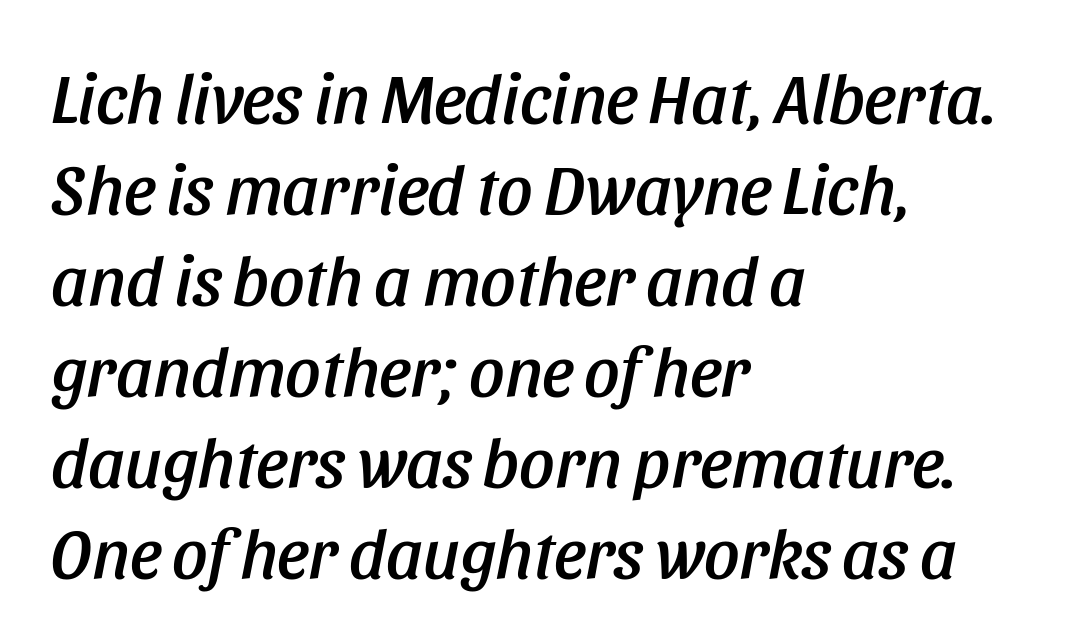
The image shows 70 px condensed type, italic (leaning right); set left-aligned, normal line spacing (1.3x), normal letter spacing, not underlined; low stroke contrast and a large x-height.
